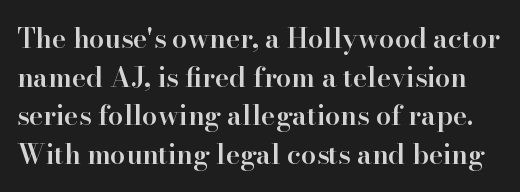
This is moderately heavy type, rendered in semibold. Each word holds together tightly as a unit, with standard inter-letter gaps. Each row of text sits above clean, open space. The letters stand straight up with perfectly vertical stems.
